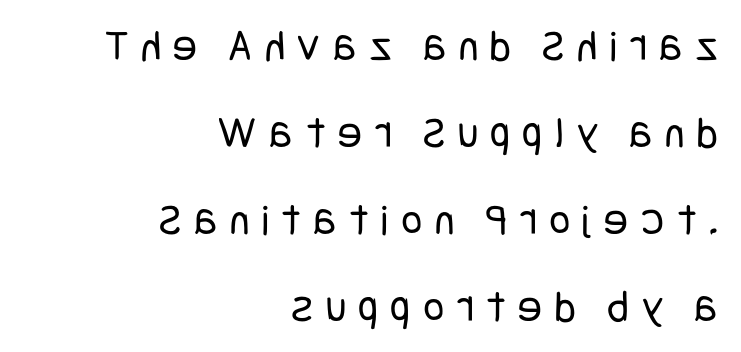
Ascenders rise straight up at ninety degrees. This sample uses a sans-serif face. Right-aligned paragraph, ragged on the left. Does the leading feel generous? Absolutely, it's lavish. The type is letterspaced generously, with wide tracking.
